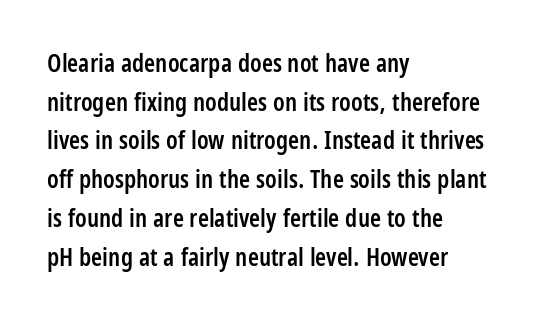
Quick note: underline off. The passage is arranged the way most books set body copy — flush left. Quick note: interline space is typical. Posture: vertical. The letters sit at their default tracking, neither squeezed nor spread.
